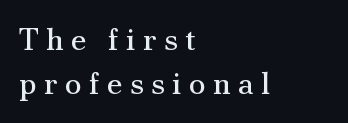
Q: Is the text bold? A: No.
Q: Is the text italic (slanted)? A: No, it is upright.
Q: Is the typeface a serif or a sans-serif typeface? A: Serif.
Q: Is the text underlined? A: No.
Q: How is the paragraph aligned? A: Left-aligned.
Q: Is the spacing between letters normal or unusually wide? A: Unusually wide.
Q: Is the spacing between lines tight, normal or loose? A: Normal.
Q: Width (condensed, normal, or wide)? A: Normal.
Q: Stroke contrast? A: Medium.
Q: x-height? A: Small.
Q: Monospaced? A: No.
